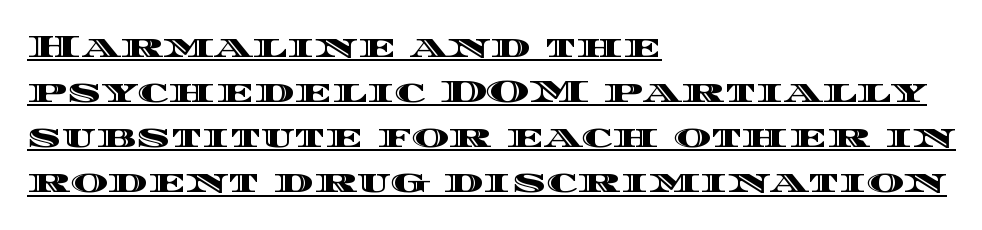
{"italic": "no", "width": "wide", "x_height": "large", "monospaced": "no", "underline": "yes", "align": "left", "line_spacing": "normal", "line_spacing_ratio": 1.41, "letter_spacing": "normal", "letter_spacing_em": 0.0, "glyph_px": 32}
